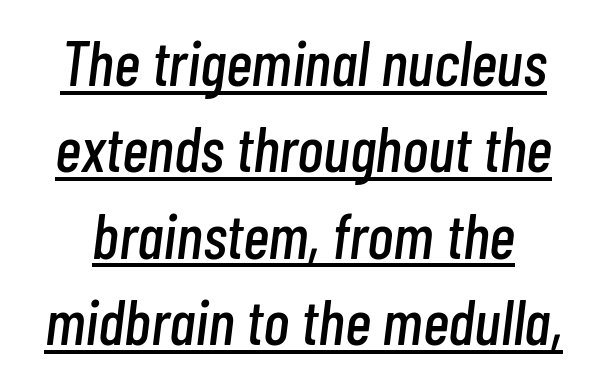
The image shows 63 px condensed type, italic (leaning right); set normal line spacing (1.37x), normal letter spacing, underlined; low stroke contrast and a medium x-height.
